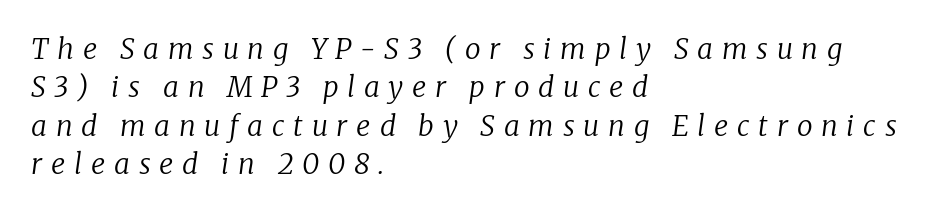
The image shows 28 px regular-weight serif type, italic (leaning right); set left-aligned, normal line spacing (1.37x), unusually wide letter spacing (+0.31 em), not underlined; low stroke contrast and a medium x-height.
